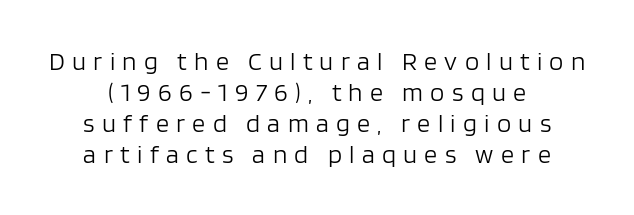
The image shows 26 px text type, upright; set line spacing 1.19x, unusually wide letter spacing (+0.28 em), not underlined.
